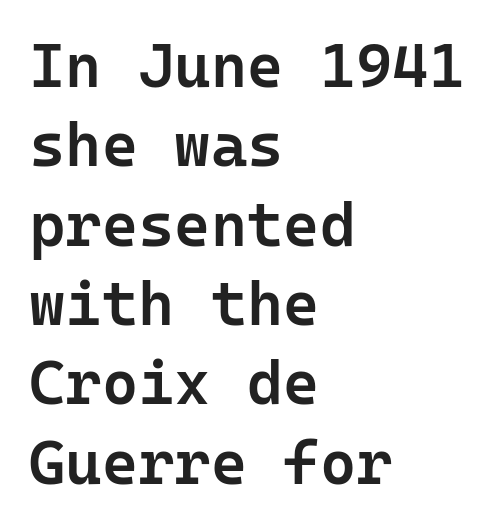
The image shows 62 px semibold sans-serif type, upright; set left-aligned, normal line spacing (1.28x), normal letter spacing, not underlined; low stroke contrast and a medium x-height.
